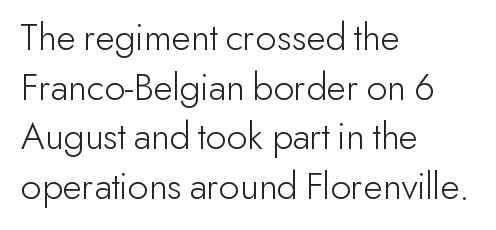
The letterforms sit shoulder to shoulder at normal distance. Letters rest on an invisible, unmarked baseline. The type sits square on the baseline with zero lean. Think of a printed novel: that variable character pitch is what you see here.
